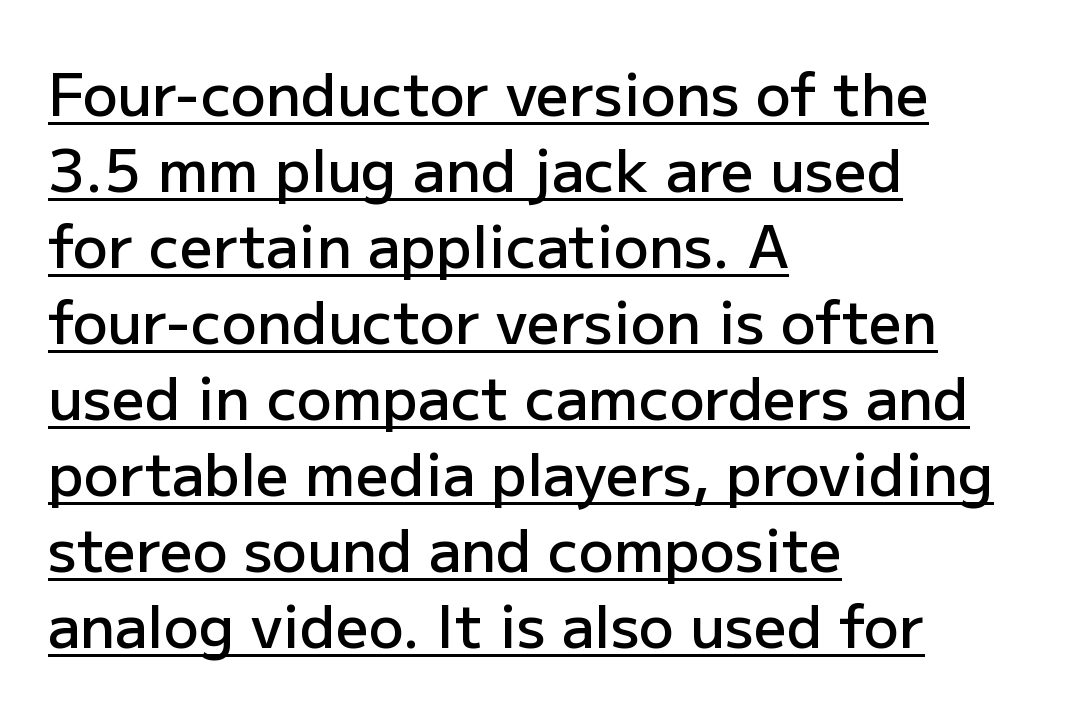
The image shows 58 px semibold sans-serif type, upright; set left-aligned, normal line spacing (1.31x), normal letter spacing, underlined; low stroke contrast and a medium x-height.
